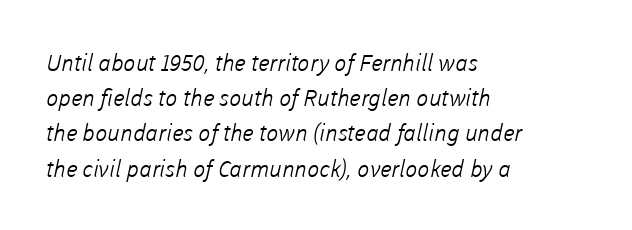
Q: Is the text bold? A: No.
Q: Is the text underlined? A: No.
Q: How is the paragraph aligned? A: Left-aligned.
Q: Is the spacing between letters normal or unusually wide? A: Normal.
Q: Is the spacing between lines tight, normal or loose? A: Normal.
